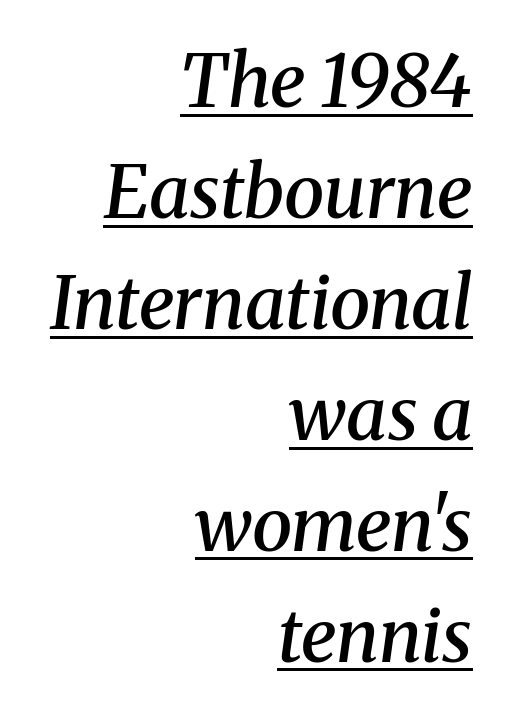
The image shows 73 px semibold serif type, italic (leaning right); set right-aligned, normal line spacing (1.52x), normal letter spacing, underlined; medium stroke contrast and a medium x-height.
